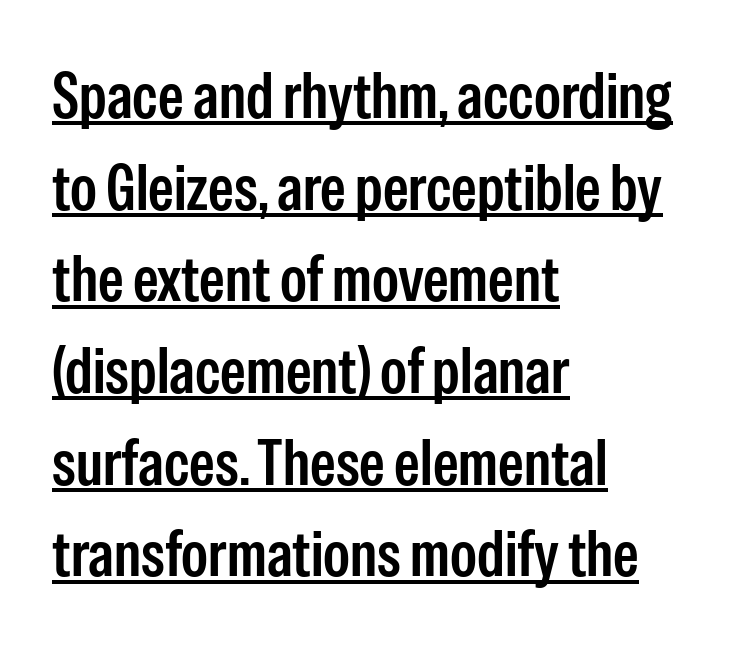
{"serif": "no", "italic": "no", "bold": "semi", "weight": "semibold", "width": "condensed", "stroke_contrast": "low", "x_height": "medium", "monospaced": "no", "underline": "yes", "align": "left", "line_spacing": "normal", "line_spacing_ratio": 1.41, "letter_spacing": "normal", "letter_spacing_em": 0.0, "glyph_px": 65}
